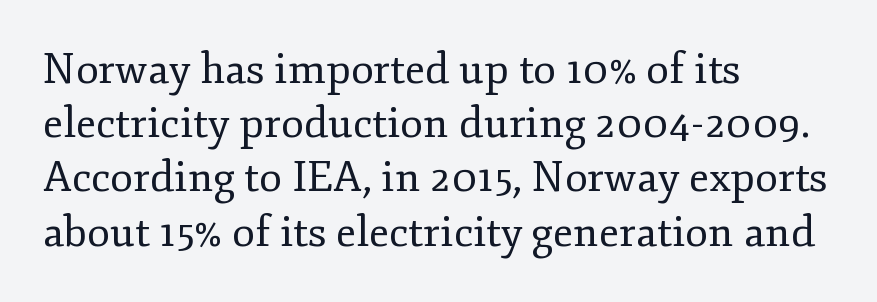
Think of a printed novel: that variable character pitch is what you see here. Stem width sits at or under what a default text font uses. Horizontal alignment here is leftward, the default for most running prose. Regarding serifs, this sample has them. Bare-footed words on every line. What's the leading like? Ordinary, nothing unusual.
